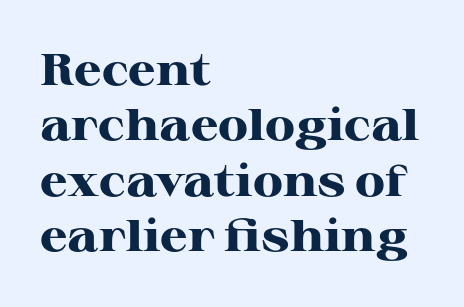
The rag falls on the right side of this text block. The text was rendered using a seriffed face with decorative stroke endings. The face used here is rendered with its standard letterfit. The specimen omits any rule beneath the text block's lines. The letters are bold, with thick, heavy strokes. Note the varied advance widths — an 'i' is clearly narrower than an 'm'.
